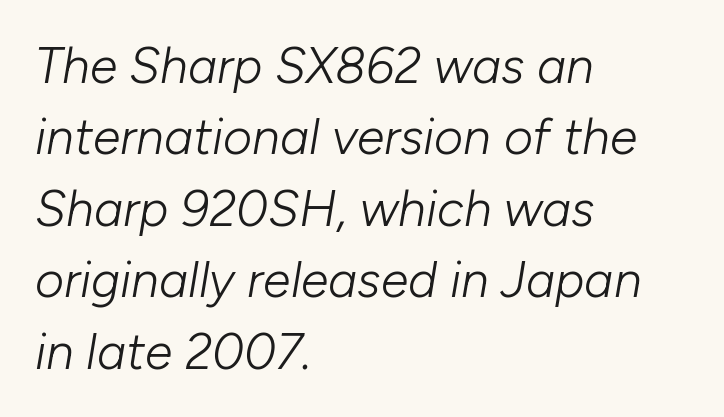
Casual observation: everything's shoved over to the left. Note the varied advance widths — an 'i' is clearly narrower than an 'm'. Weight: regular or lighter. Caption: standard tracking, unaltered. Leading: standard. Quick note: italic.
